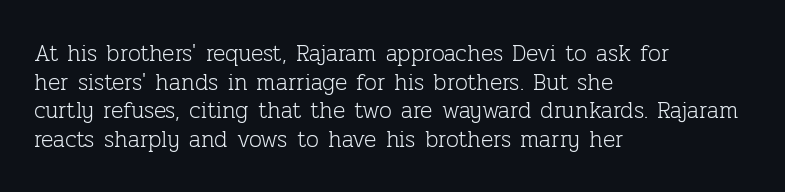
Q: Is the text bold? A: No.
Q: Is the text italic (slanted)? A: No, it is upright.
Q: Is the text underlined? A: No.
Q: How is the paragraph aligned? A: Left-aligned.
Q: Is the spacing between letters normal or unusually wide? A: Normal.
